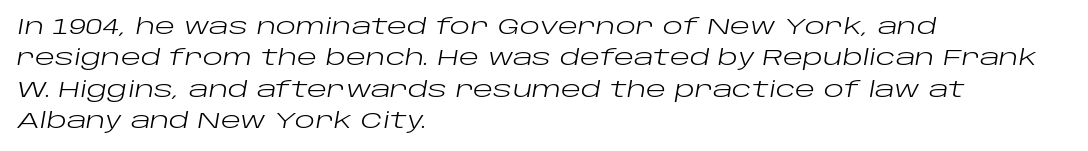
The image shows 21 px text type, italic (leaning right); set left-aligned, normal line spacing (1.49x), normal letter spacing, not underlined.
